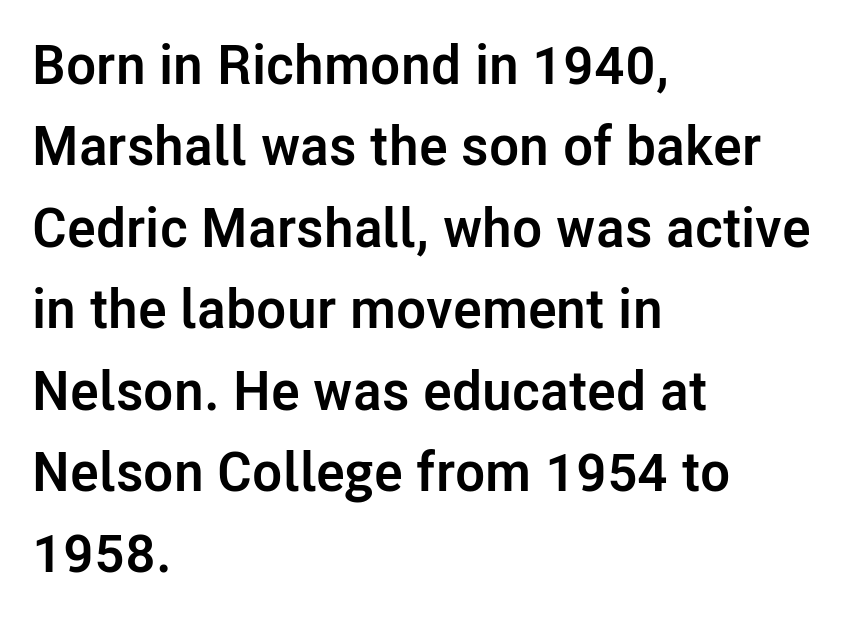
Q: Is the text bold? A: Yes.
Q: Is the text italic (slanted)? A: No, it is upright.
Q: Is the typeface a serif or a sans-serif typeface? A: Sans-serif.
Q: Is the text underlined? A: No.
Q: How is the paragraph aligned? A: Left-aligned.
Q: Is the spacing between letters normal or unusually wide? A: Normal.
Q: Is the spacing between lines tight, normal or loose? A: Normal.
Q: Width (condensed, normal, or wide)? A: Normal.
Q: Stroke contrast? A: Low.
Q: x-height? A: Medium.
Q: Monospaced? A: No.
